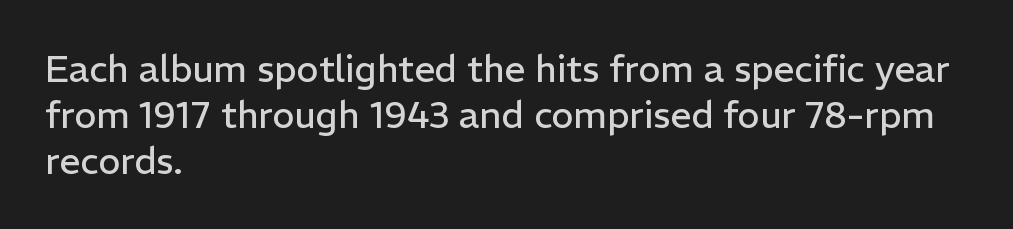
The image shows 37 px regular-weight sans-serif type, upright; set left-aligned, line spacing 1.24x, normal letter spacing, not underlined; low stroke contrast and a medium x-height.
